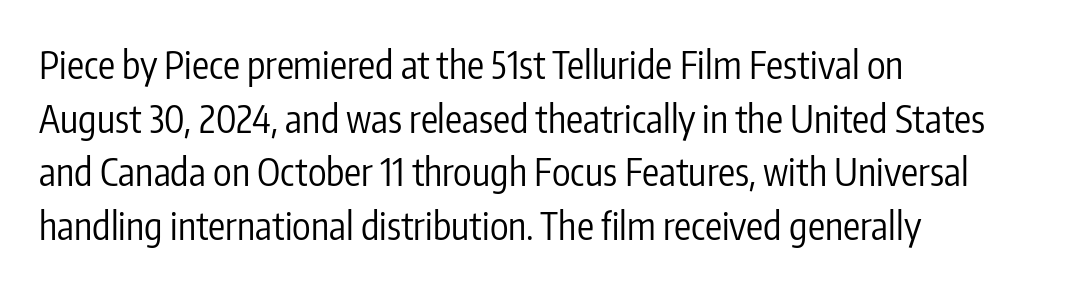
{"serif": "no", "italic": "no", "bold": "no", "weight": "regular", "width": "condensed", "stroke_contrast": "low", "x_height": "medium", "monospaced": "no", "underline": "no", "align": "left", "line_spacing": "normal", "line_spacing_ratio": 1.41, "letter_spacing": "normal", "letter_spacing_em": 0.0, "glyph_px": 38}
